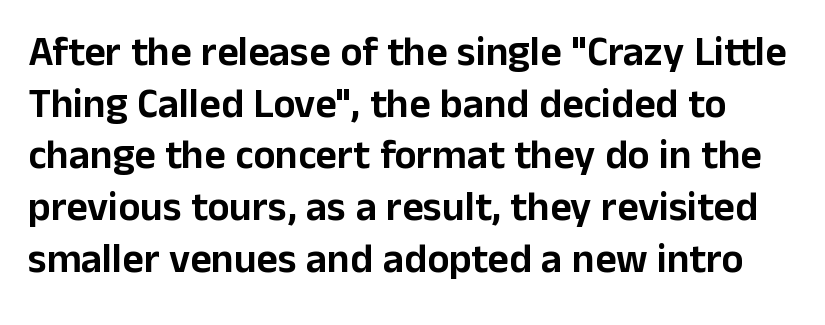
Q: Is the text italic (slanted)? A: No, it is upright.
Q: Is the typeface a serif or a sans-serif typeface? A: Sans-serif.
Q: Is the text underlined? A: No.
Q: Is the spacing between letters normal or unusually wide? A: Normal.
Q: Is the spacing between lines tight, normal or loose? A: Normal.
Q: Width (condensed, normal, or wide)? A: Normal.
Q: Stroke contrast? A: Low.
Q: x-height? A: Medium.
Q: Monospaced? A: No.
